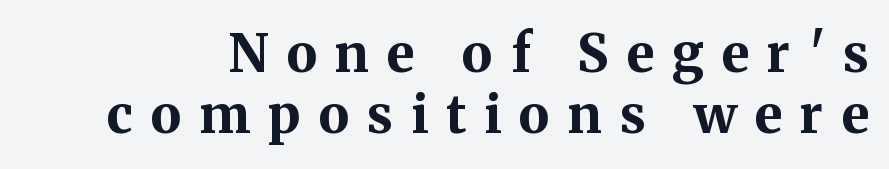
The image shows 52 px bold serif type, upright; set line spacing 1.18x, unusually wide letter spacing (+0.35 em), not underlined; medium stroke contrast and a medium x-height.
